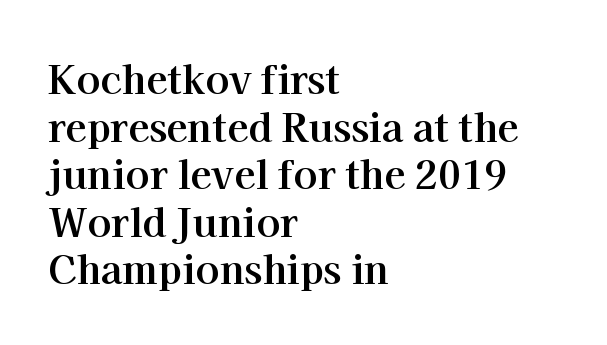
The typesetter chose a ragged-right arrangement here. Type style note: has serifs. How heavy is the stroke? Heavy — this is a bold. This rendering features lettering with no underline.
